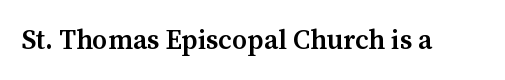
The image shows 27 px text type, upright; set normal letter spacing, not underlined.
